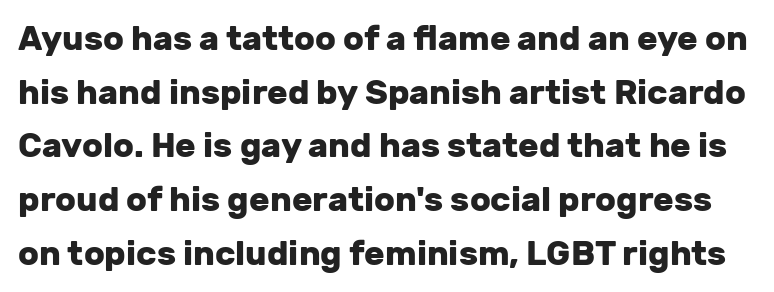
Q: Is the text bold? A: Yes.
Q: Is the text italic (slanted)? A: No, it is upright.
Q: Is the typeface a serif or a sans-serif typeface? A: Sans-serif.
Q: Is the text underlined? A: No.
Q: Is the spacing between letters normal or unusually wide? A: Normal.
Q: Is the spacing between lines tight, normal or loose? A: Normal.
Q: Width (condensed, normal, or wide)? A: Normal.
Q: Stroke contrast? A: Low.
Q: x-height? A: Medium.
Q: Monospaced? A: No.
